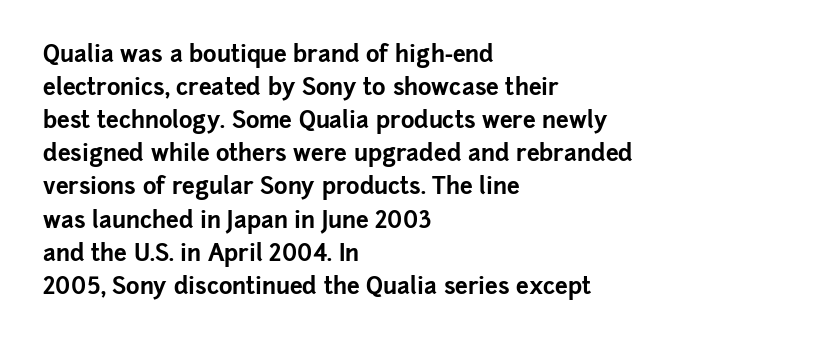
This sample keeps an unexceptional amount of space between lines. Strokes here are thick enough to call this a true bold. A student would call this left alignment; a typographer would say flush left, rag right. You can tell it's not italic because the verticals are truly vertical.
